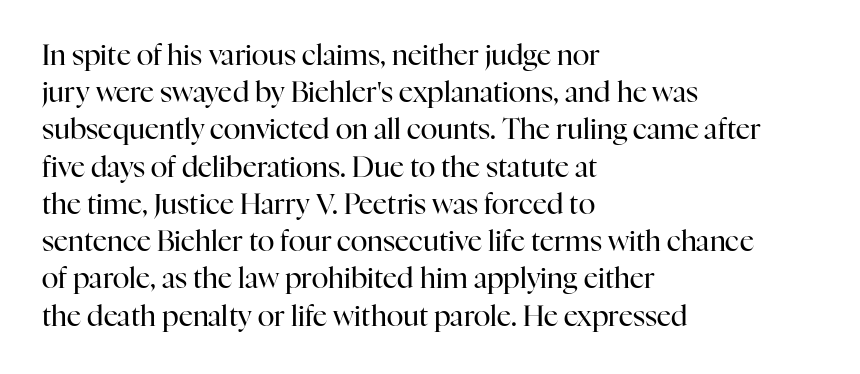
The image shows 28 px regular-weight serif type, upright; set left-aligned, normal line spacing (1.33x), normal letter spacing, not underlined; high stroke contrast and a medium x-height.
